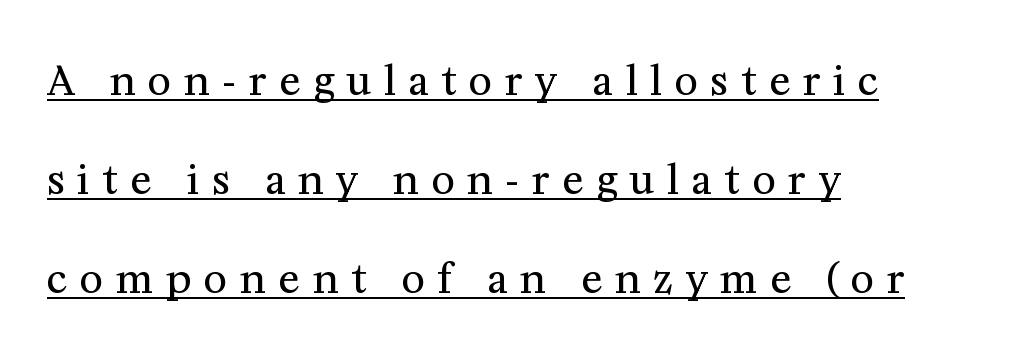
Little horizontal feet cap the strokes, marking this as serif type. In designer terms, the underline attribute is active on this setting. Do the letters lean? They stand straight. A typesetter would call this heavily tracked-out type. These lines stand farther apart than default settings would place them. Proportional: the letters do not fall into vertical columns.
